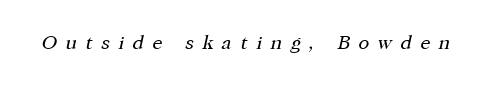
Caption: expanded tracking, letters set apart. The typography opts for an oblique posture over an upright one. Lines of text with bare space underneath. The face looks like a standard text weight, possibly lighter.
